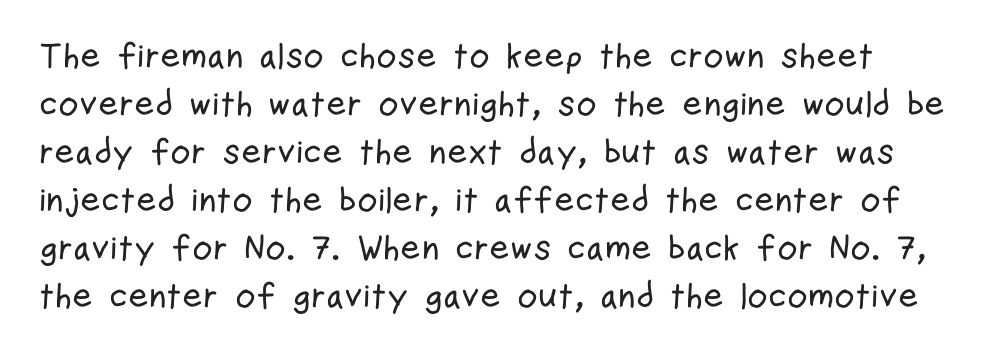
The image shows 35 px condensed sans-serif type, upright; set normal line spacing (1.37x), normal letter spacing, not underlined; low stroke contrast and a medium x-height.
